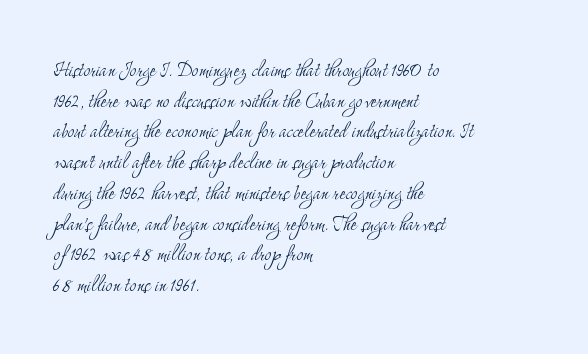
The letters look calm and open, with moderate or lighter stems. Descenders are the only things crossing below the line. Left-aligned paragraph, ragged on the right. Short note: letters normally spaced.
